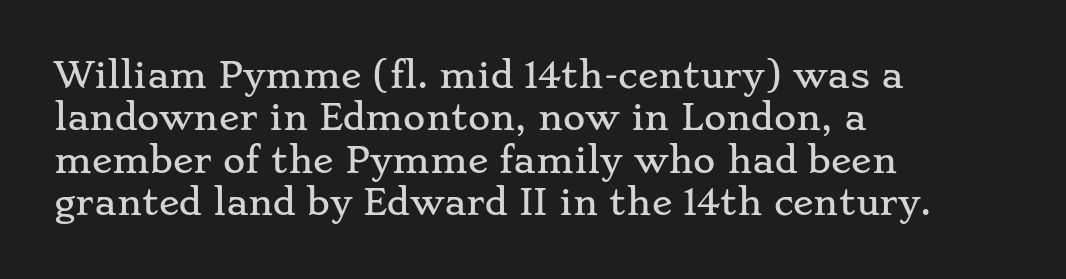
The image shows 34 px wide serif type, upright; set left-aligned, normal line spacing (1.25x), normal letter spacing, not underlined; low stroke contrast and a small x-height.
